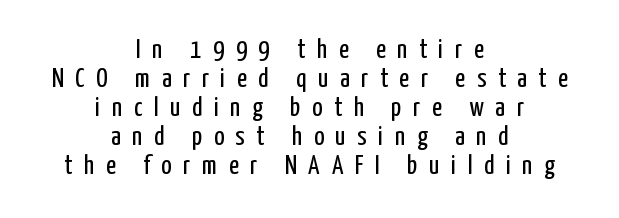
{"italic": "no", "bold": "no", "underline": "no", "align": "center", "line_spacing": "tight", "line_spacing_ratio": 1.07, "letter_spacing": "wide", "letter_spacing_em": 0.43, "glyph_px": 27}
